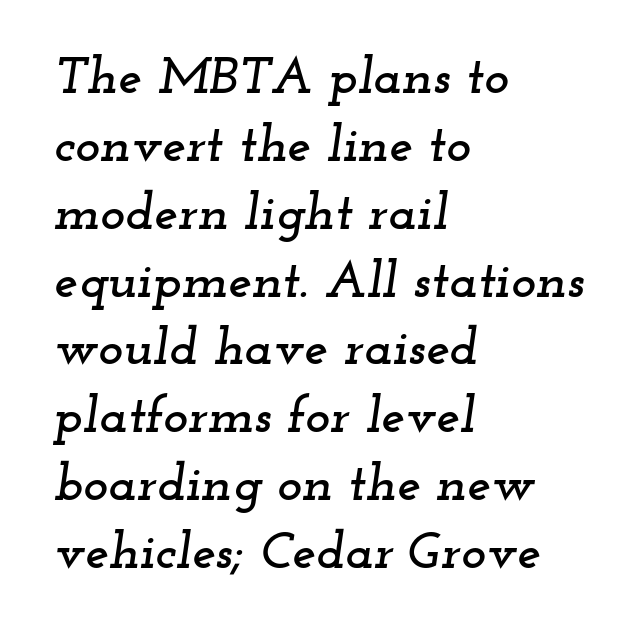
Q: Is the text italic (slanted)? A: Yes, it leans right by about 12 degrees.
Q: Is the typeface a serif or a sans-serif typeface? A: Serif.
Q: Is the text underlined? A: No.
Q: How is the paragraph aligned? A: Left-aligned.
Q: Is the spacing between letters normal or unusually wide? A: Normal.
Q: Is the spacing between lines tight, normal or loose? A: Normal.
Q: Width (condensed, normal, or wide)? A: Wide.
Q: Stroke contrast? A: Low.
Q: x-height? A: Small.
Q: Monospaced? A: No.
